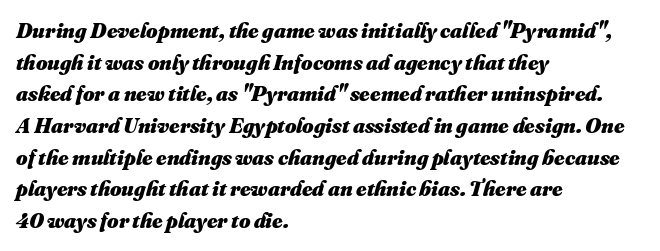
Its strokes are broad and dark, the hallmark of bold type. Honestly, the letter spacing is just normal — you wouldn't notice it. The string is rendered with underlining switched off. A normal amount of white space separates one row of letters from the next. Notice how the passage keeps a crisp vertical edge on the left only.
